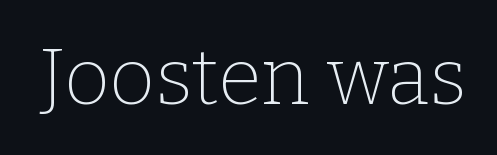
The image shows 79 px thin serif type, upright; set normal letter spacing, not underlined; low stroke contrast and a medium x-height.
